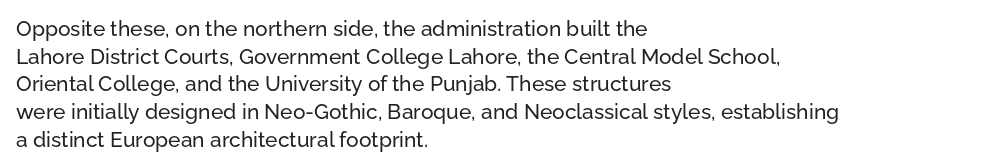
Every character sits straight up, as roman type does. Decoration check: the copy has no underline. A normal amount of white space separates one row of letters from the next. The passage shown has conventional tracking throughout.
